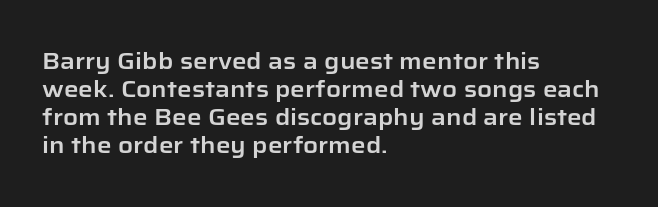
Look at the tracking — it's just the regular setting, nothing added. Caption: multi-line text, flush left, ragged right. Notice how the stems are strictly vertical — no italics here. A clean baseline with only descenders dipping below it.
